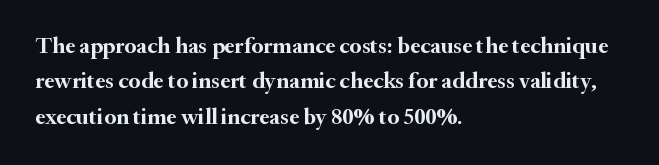
The image shows 23 px bold type, upright; set left-aligned, normal line spacing (1.54x), normal letter spacing, not underlined.
